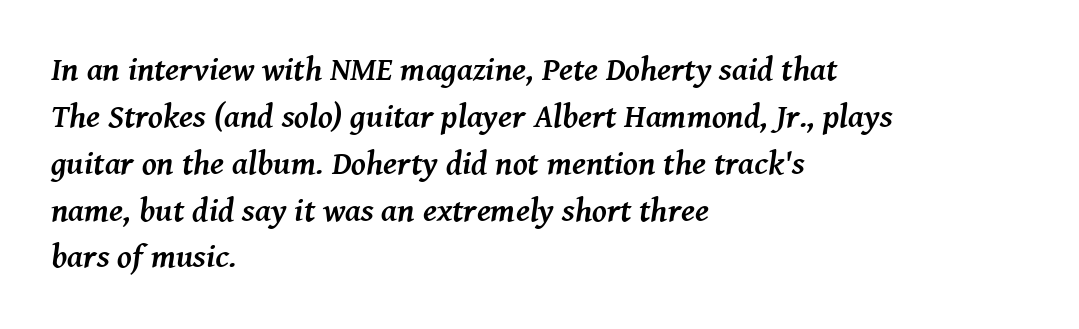
{"serif": "yes", "italic": "yes", "lean": "right", "slant_degrees": 8, "bold": "yes", "weight": "semibold", "width": "normal", "stroke_contrast": "medium", "x_height": "medium", "monospaced": "no", "underline": "no", "align": "left", "line_spacing": "normal", "line_spacing_ratio": 1.42, "letter_spacing": "normal", "letter_spacing_em": 0.0, "glyph_px": 33}
